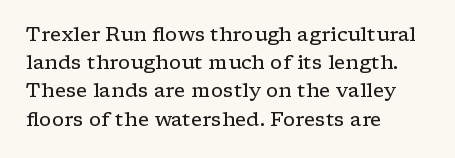
Nobody drew a line under any word here. When letters stand straight like this, we call the style roman or upright. The lines sit at an ordinary, default distance from one another. Summary of weight: not heavy and not bold.
